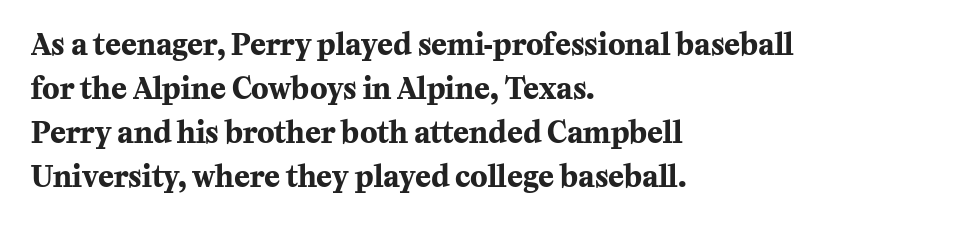
{"serif": "yes", "italic": "no", "bold": "yes", "weight": "bold", "width": "normal", "stroke_contrast": "medium", "x_height": "medium", "monospaced": "no", "underline": "no", "align": "left", "line_spacing": "normal", "line_spacing_ratio": 1.52, "letter_spacing": "normal", "letter_spacing_em": 0.0, "glyph_px": 29}
